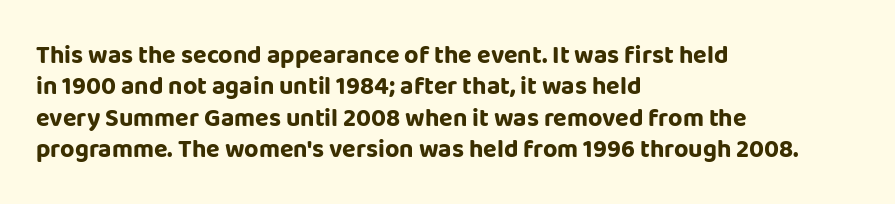
Q: Is the text bold? A: Yes.
Q: Is the text italic (slanted)? A: No, it is upright.
Q: Is the text underlined? A: No.
Q: How is the paragraph aligned? A: Left-aligned.
Q: Is the spacing between letters normal or unusually wide? A: Normal.
Q: Is the spacing between lines tight, normal or loose? A: Normal.
